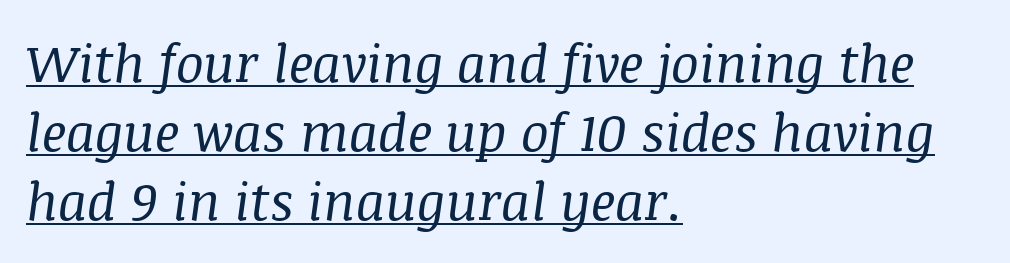
Q: Is the text bold? A: No.
Q: Is the text italic (slanted)? A: Yes, it leans right by about 8 degrees.
Q: Is the typeface a serif or a sans-serif typeface? A: Serif.
Q: Is the text underlined? A: Yes.
Q: How is the paragraph aligned? A: Left-aligned.
Q: Is the spacing between letters normal or unusually wide? A: Normal.
Q: Is the spacing between lines tight, normal or loose? A: Normal.
Q: Width (condensed, normal, or wide)? A: Normal.
Q: Stroke contrast? A: Medium.
Q: x-height? A: Large.
Q: Monospaced? A: No.
